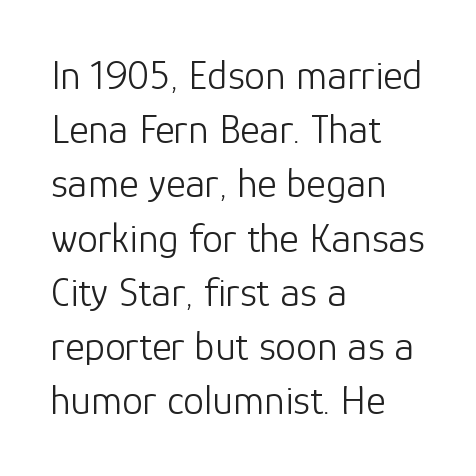
The image shows 42 px light sans-serif type, upright; set left-aligned, normal line spacing (1.29x), normal letter spacing, not underlined; low stroke contrast and a medium x-height.
